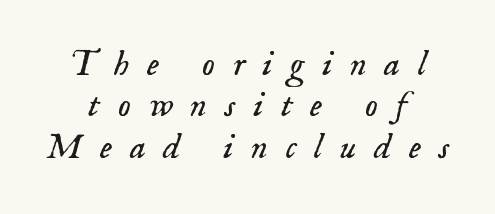
{"serif": "yes", "italic": "yes", "lean": "right", "slant_degrees": 18, "bold": "no", "weight": "light", "width": "normal", "stroke_contrast": "low", "x_height": "small", "monospaced": "no", "underline": "no", "align": "center", "line_spacing": "tight", "line_spacing_ratio": 1.15, "letter_spacing": "wide", "letter_spacing_em": 0.49, "glyph_px": 36}
